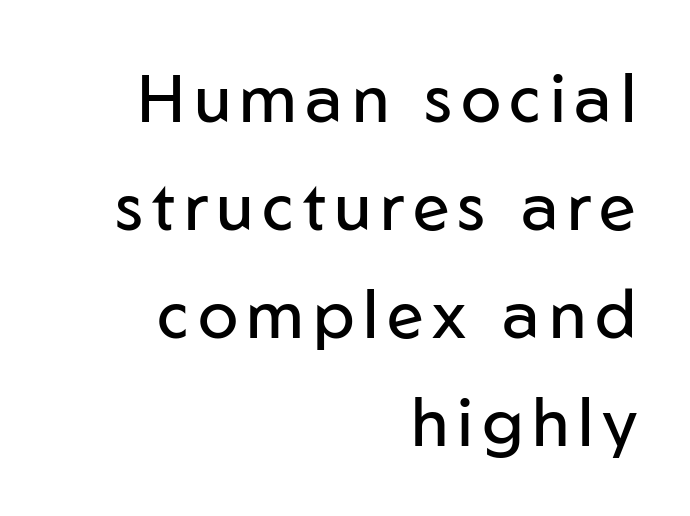
{"serif": "no", "italic": "no", "bold": "no", "weight": "regular", "width": "normal", "stroke_contrast": "low", "x_height": "medium", "monospaced": "no", "underline": "no", "align": "right", "line_spacing": "normal", "line_spacing_ratio": 1.61, "glyph_px": 67}
